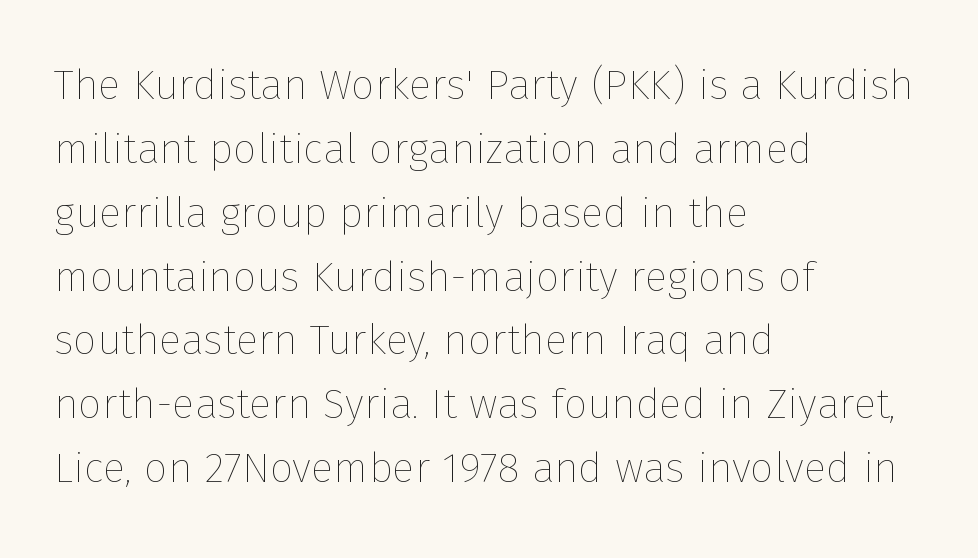
{"italic": "no", "bold": "no", "weight": "thin", "width": "normal", "stroke_contrast": "low", "x_height": "medium", "monospaced": "no", "underline": "no", "align": "left", "line_spacing": "normal", "line_spacing_ratio": 1.52, "letter_spacing": "normal", "letter_spacing_em": 0.0, "glyph_px": 42}
